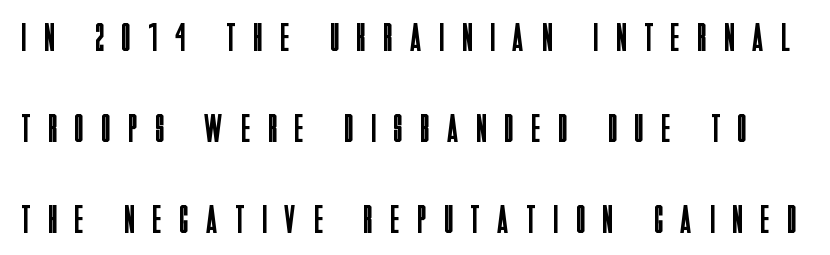
Q: Is the text bold? A: No.
Q: Is the text italic (slanted)? A: No, it is upright.
Q: Is the typeface a serif or a sans-serif typeface? A: Sans-serif.
Q: Is the text underlined? A: No.
Q: Is the spacing between letters normal or unusually wide? A: Unusually wide.
Q: Is the spacing between lines tight, normal or loose? A: Loose.
Q: Width (condensed, normal, or wide)? A: Condensed.
Q: Stroke contrast? A: Low.
Q: x-height? A: Large.
Q: Monospaced? A: No.
